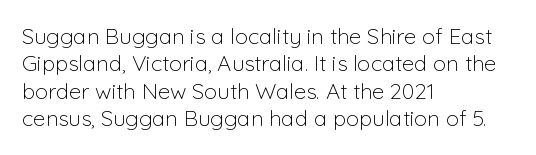
Q: Is the text bold? A: No.
Q: Is the text italic (slanted)? A: No, it is upright.
Q: Is the text underlined? A: No.
Q: How is the paragraph aligned? A: Left-aligned.
Q: Is the spacing between letters normal or unusually wide? A: Normal.
Q: Is the spacing between lines tight, normal or loose? A: Normal.
